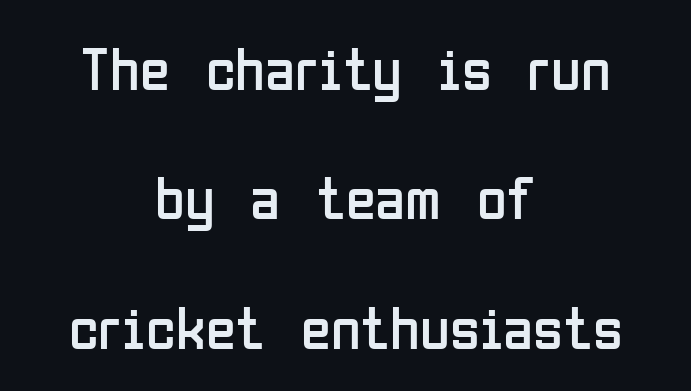
The image shows 61 px regular-weight, condensed sans-serif type, upright; set centered, loose line spacing (2.12x), normal letter spacing, not underlined; low stroke contrast and a medium x-height.
